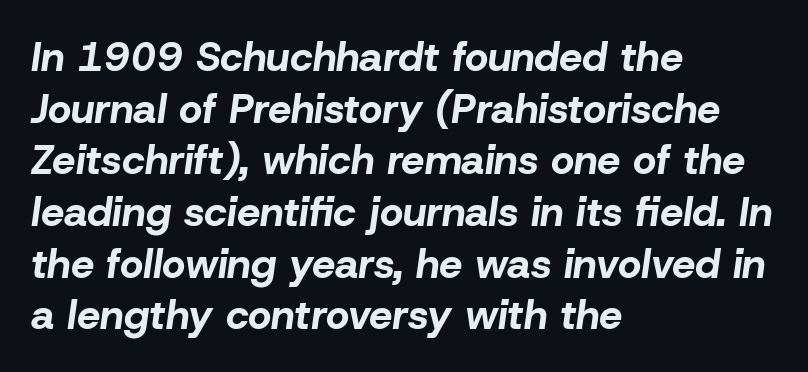
The image shows 41 px bold type, italic (leaning right); set left-aligned, normal line spacing (1.26x), normal letter spacing, not underlined; low stroke contrast and a medium x-height.
